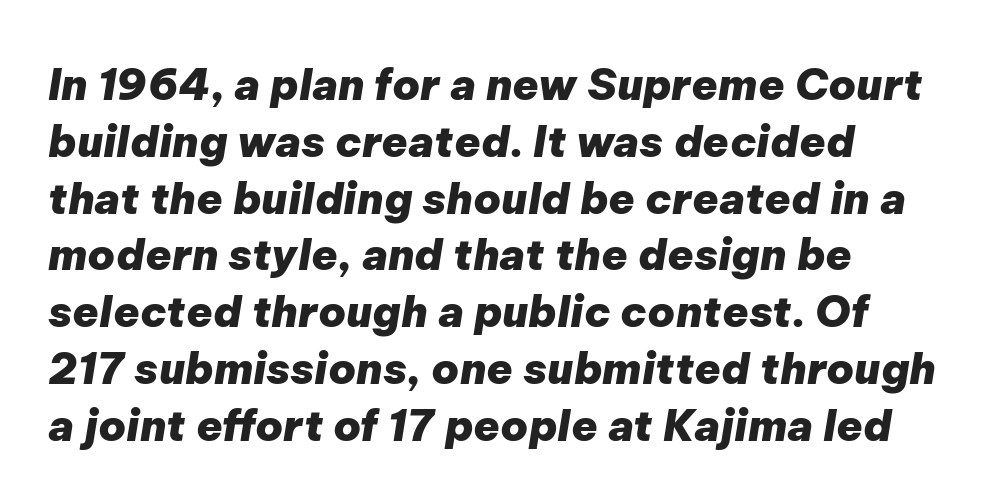
Type without underlining. Slant detected: the letters are inclined. A full-strength bold gives these letters their thick strokes. Every row of glyphs begins at an identical x-position on the left. Is this a fixed-width face? No — the glyphs have proportional, varying widths.
